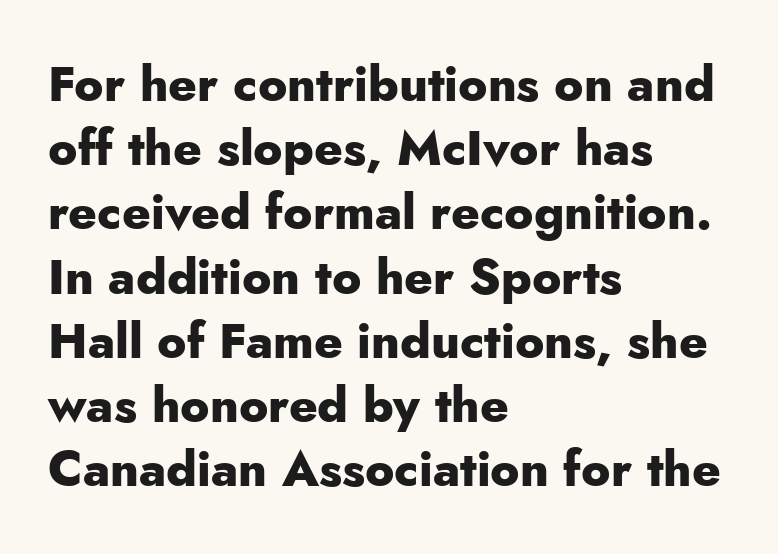
The image shows 49 px heavy sans-serif type, upright; set left-aligned, normal line spacing (1.31x), normal letter spacing, not underlined; low stroke contrast and a small x-height.
